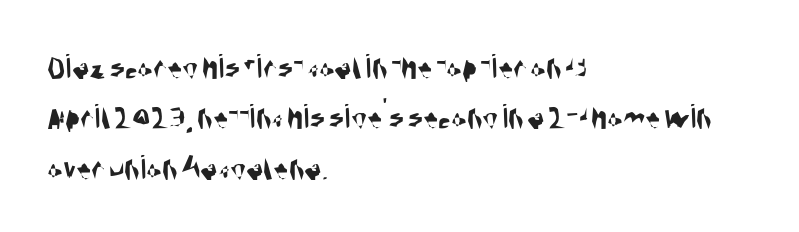
The image shows 36 px condensed sans-serif type; set left-aligned, normal line spacing (1.4x), normal letter spacing, not underlined; medium stroke contrast and a large x-height.
